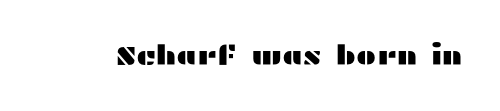
The image shows 27 px text type, upright; set normal letter spacing, not underlined.
